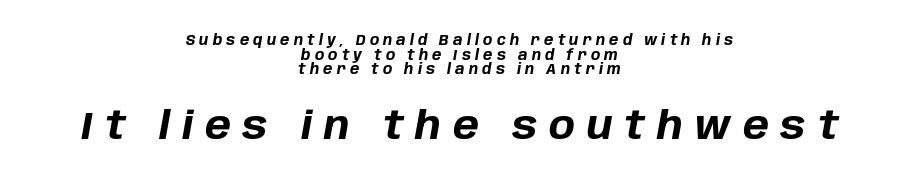
The image shows 39 px bold type, italic (leaning right); set centered, tight line spacing (1.05x), unusually wide letter spacing (+0.3 em), not underlined; the second (bottom) block is 2.79x larger; low stroke contrast and a large x-height.
